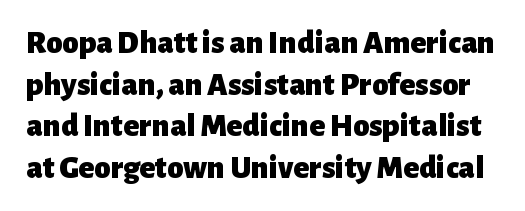
Each glyph is drawn with heavy, bold strokes. Words appear dense and cohesive because spacing is normal. Bare-footed words on every line. Note: no serifs on the glyphs. The block of text has a typical density, with ordinary space between rows.
